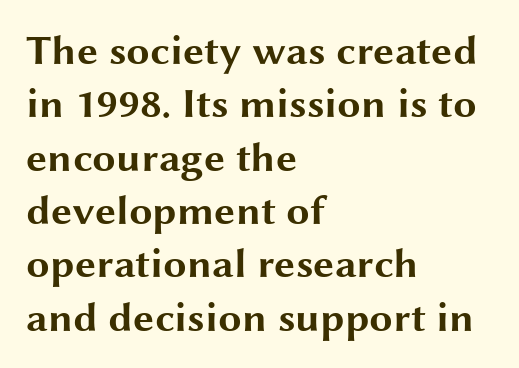
Q: Is the text bold? A: Yes.
Q: Is the text italic (slanted)? A: No, it is upright.
Q: Is the typeface a serif or a sans-serif typeface? A: Sans-serif.
Q: Is the text underlined? A: No.
Q: How is the paragraph aligned? A: Left-aligned.
Q: Is the spacing between letters normal or unusually wide? A: Normal.
Q: Is the spacing between lines tight, normal or loose? A: Normal.
Q: Width (condensed, normal, or wide)? A: Wide.
Q: Stroke contrast? A: Medium.
Q: x-height? A: Medium.
Q: Monospaced? A: No.
